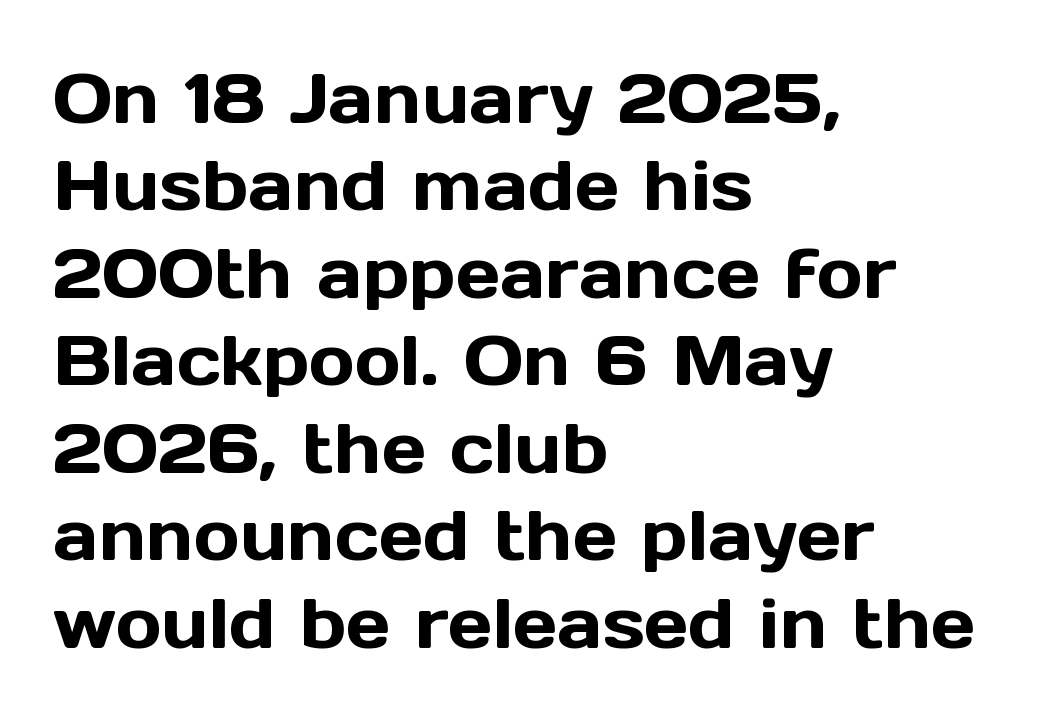
Q: Is the text italic (slanted)? A: No, it is upright.
Q: Is the typeface a serif or a sans-serif typeface? A: Sans-serif.
Q: Is the text underlined? A: No.
Q: How is the paragraph aligned? A: Left-aligned.
Q: Is the spacing between letters normal or unusually wide? A: Normal.
Q: Is the spacing between lines tight, normal or loose? A: Normal.
Q: Width (condensed, normal, or wide)? A: Normal.
Q: x-height? A: Medium.
Q: Monospaced? A: No.
